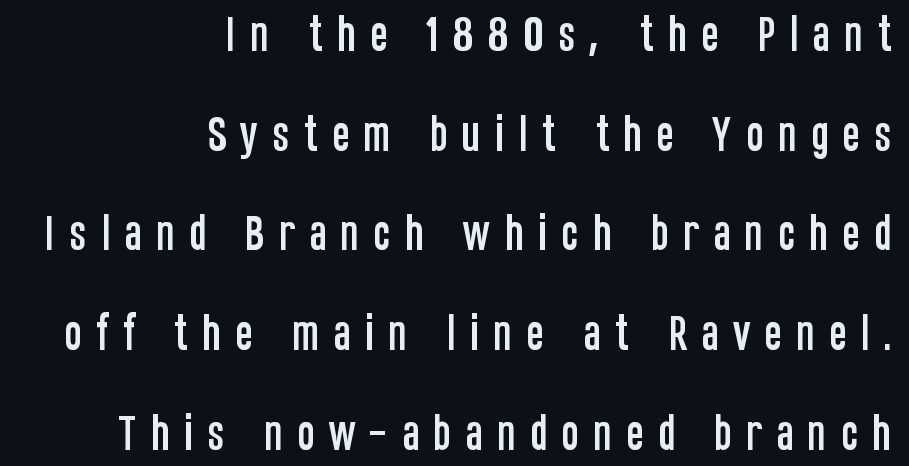
The image shows 41 px condensed sans-serif type, upright; set right-aligned, loose line spacing (2.43x), unusually wide letter spacing (+0.33 em), not underlined; low stroke contrast and a large x-height.
